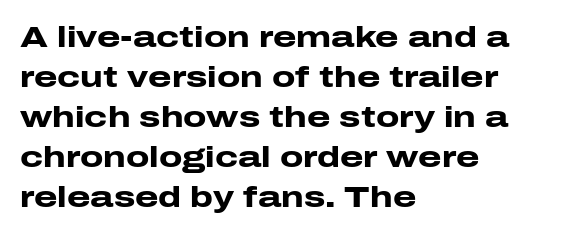
{"serif": "no", "italic": "no", "bold": "yes", "weight": "heavy", "width": "wide", "stroke_contrast": "low", "x_height": "medium", "monospaced": "no", "underline": "no", "align": "left", "line_spacing": "normal", "line_spacing_ratio": 1.33, "letter_spacing": "normal", "letter_spacing_em": 0.0, "glyph_px": 30}
